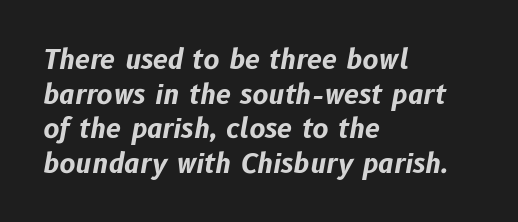
The image shows 27 px bold type, italic (leaning right); set left-aligned, normal line spacing (1.28x), normal letter spacing, not underlined.
